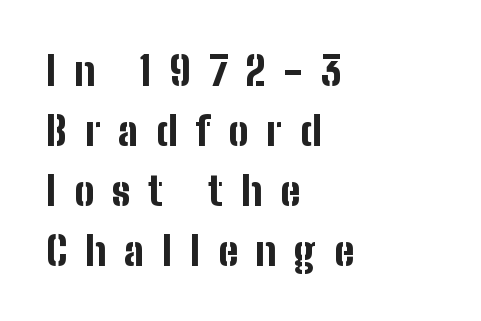
Compared with an ordinary text face, these strokes are far heavier — a full bold. Think of a printed novel: that variable character pitch is what you see here. The paragraph shown leans on its left margin. Honestly, there is no underline to notice here at all.
